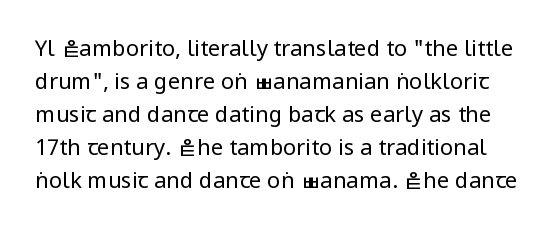
The image shows 22 px text type, upright; set normal line spacing (1.5x), normal letter spacing, not underlined.
